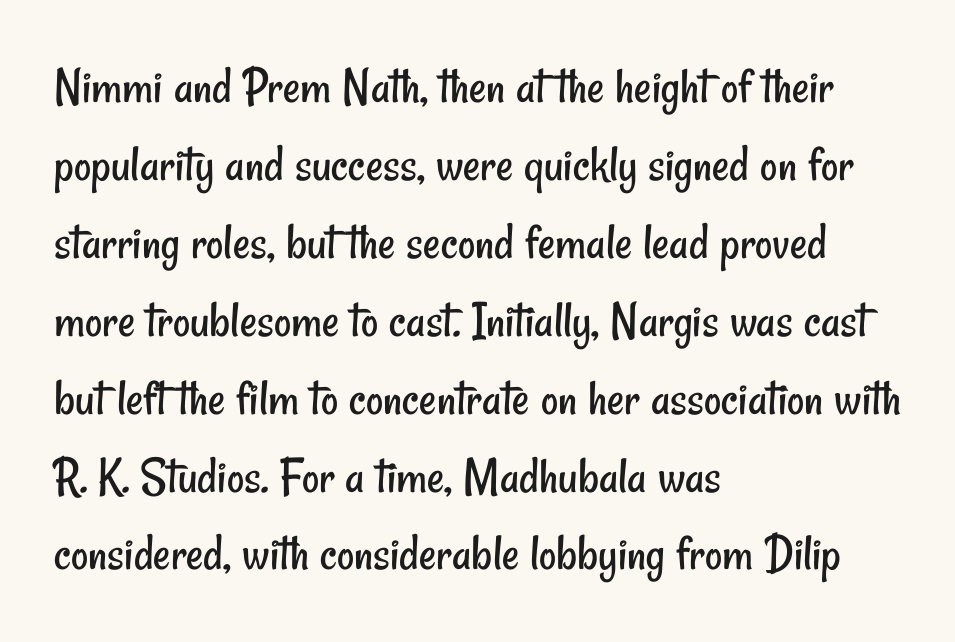
Q: Is the text bold? A: No.
Q: Is the typeface a serif or a sans-serif typeface? A: Sans-serif.
Q: Is the text underlined? A: No.
Q: How is the paragraph aligned? A: Left-aligned.
Q: Is the spacing between letters normal or unusually wide? A: Normal.
Q: Is the spacing between lines tight, normal or loose? A: Normal.
Q: Width (condensed, normal, or wide)? A: Condensed.
Q: Stroke contrast? A: Low.
Q: x-height? A: Small.
Q: Monospaced? A: No.
